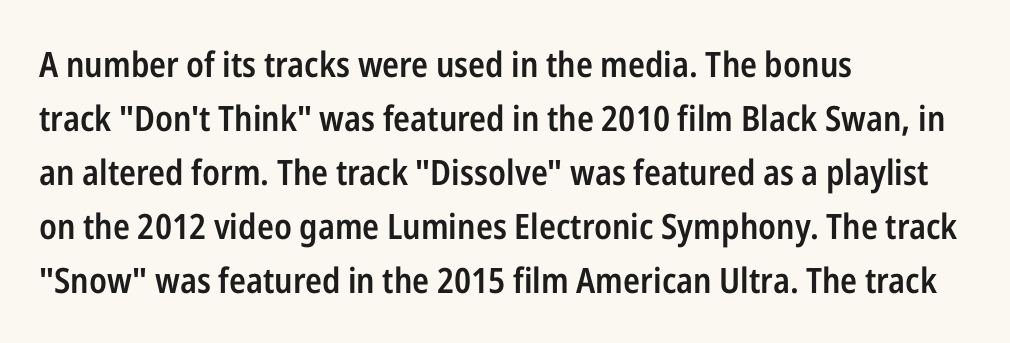
The image shows 35 px semibold, condensed sans-serif type, upright; set left-aligned, normal line spacing (1.54x), normal letter spacing, not underlined; low stroke contrast and a medium x-height.
